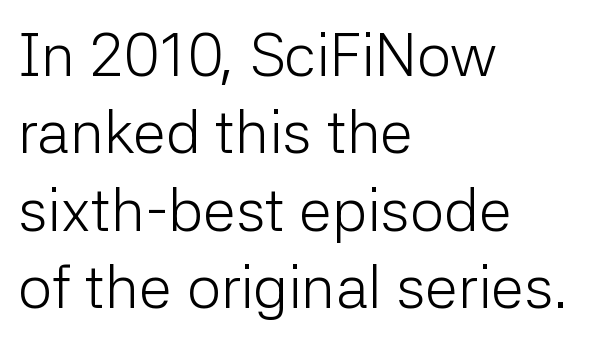
The face used here is a sans, in the tradition of grotesques and geometrics. Looks like regular typesetting: each glyph gets only the width it needs. The specimen reads as upright at a glance. Type without underlining. What stands out about the letter spacing? Nothing — it is the standard amount. Vertical spacing — default.
